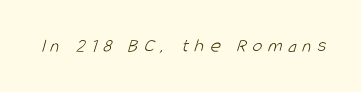
The image shows 20 px text type; set unusually wide letter spacing (+0.3 em), not underlined.
